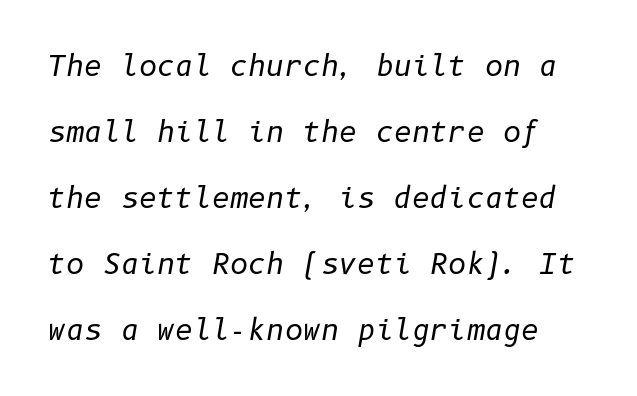
{"italic": "yes", "lean": "right", "slant_degrees": 10, "bold": "no", "weight": "regular", "width": "normal", "stroke_contrast": "low", "x_height": "medium", "underline": "no", "line_spacing": "loose", "line_spacing_ratio": 2.36, "letter_spacing": "normal", "letter_spacing_em": 0.0, "glyph_px": 28}
